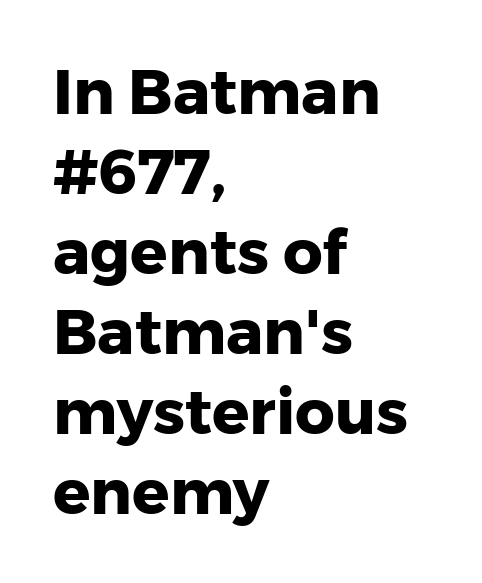
The image shows 62 px heavy sans-serif type, upright; set left-aligned, normal line spacing (1.29x), normal letter spacing, not underlined; low stroke contrast and a medium x-height.
